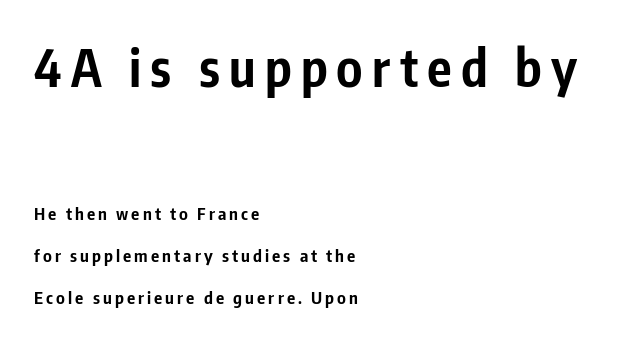
{"serif": "no", "italic": "no", "bold": "yes", "weight": "bold", "width": "condensed", "stroke_contrast": "low", "x_height": "medium", "monospaced": "no", "underline": "no", "align": "left", "line_spacing": "loose", "line_spacing_ratio": 2.49, "larger_block": "first", "size_ratio": 3.0, "glyph_px": 51}
